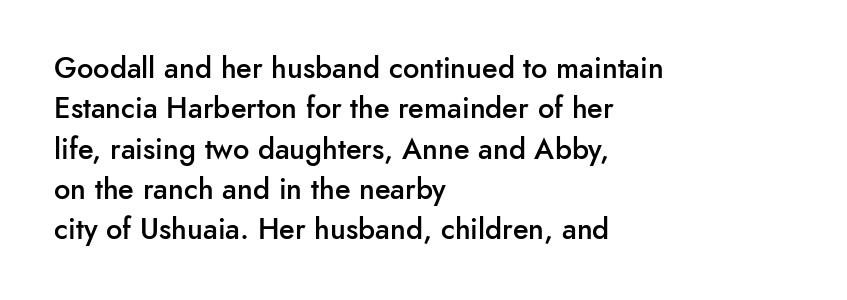
The glyphs in this specimen are sans serif. Is the block centered? No — it sits flush against the left margin. Is this a fixed-width face? No — the glyphs have proportional, varying widths. This is roman type, the default non-slanted kind. The horizontal fit of the characters is conventional and even. The vertical gap from one line to the next is medium.
